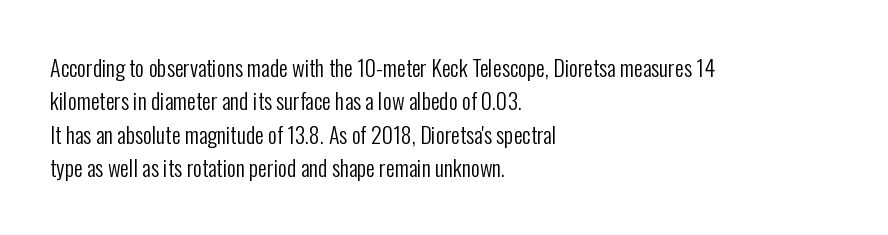
Summary of vertical rhythm: regular, with standard interline spacing. No extra ink here — the face is not bold. Quick note: not italic, upright. Horizontal alignment here is leftward, the default for most running prose.
